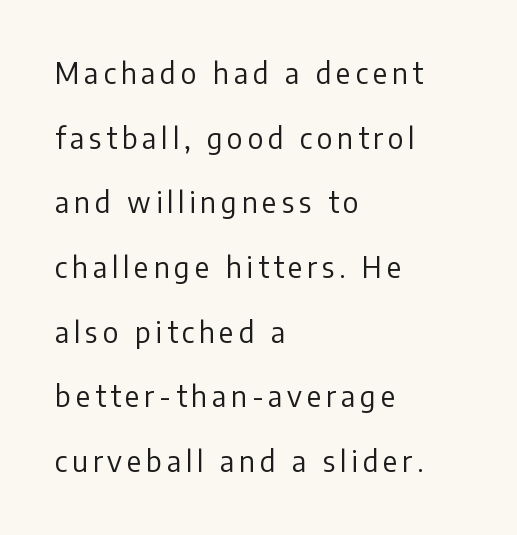
The image shows 28 px regular-weight sans-serif type, upright; set left-aligned, loose line spacing (2.31x), not underlined; low stroke contrast and a medium x-height.
